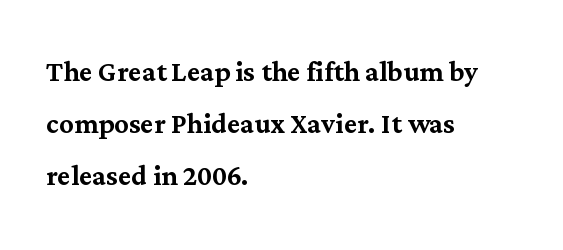
The image shows 36 px serif type, upright; set left-aligned, normal line spacing (1.45x), normal letter spacing, not underlined; medium stroke contrast and a medium x-height.
